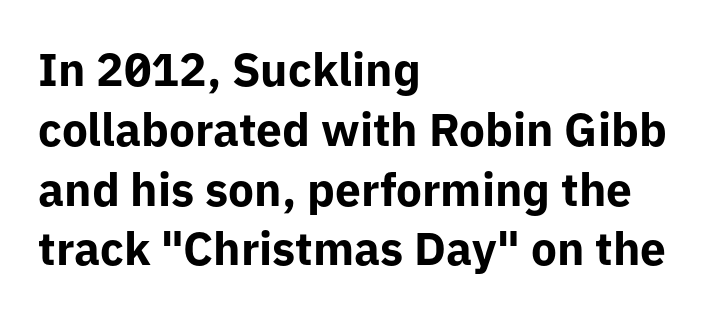
Q: Is the text bold? A: Yes.
Q: Is the text italic (slanted)? A: No, it is upright.
Q: Is the typeface a serif or a sans-serif typeface? A: Sans-serif.
Q: Is the text underlined? A: No.
Q: How is the paragraph aligned? A: Left-aligned.
Q: Is the spacing between letters normal or unusually wide? A: Normal.
Q: Is the spacing between lines tight, normal or loose? A: Normal.
Q: Width (condensed, normal, or wide)? A: Normal.
Q: Stroke contrast? A: Low.
Q: x-height? A: Medium.
Q: Monospaced? A: No.
